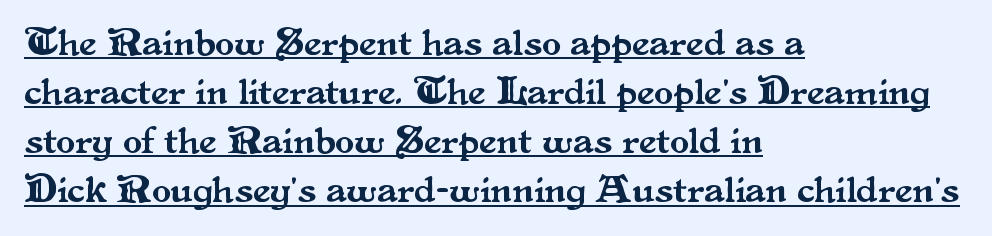
I'd call this a serif setting — the letters wear small feet. The block of text has a typical density, with ordinary space between rows. Character widths vary here, with narrow letters taking less room than wide ones. The letterforms sit shoulder to shoulder at normal distance. The sample's only ornament is a line tracing under the words.
